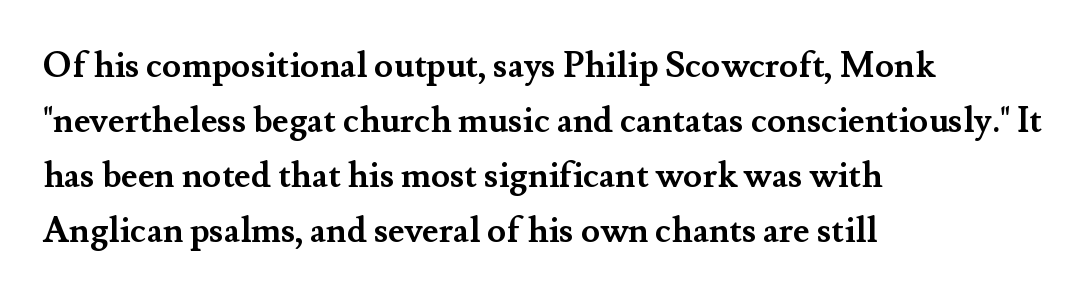
The image shows 35 px semibold serif type, upright; set left-aligned, normal line spacing (1.57x), normal letter spacing, not underlined; medium stroke contrast and a small x-height.
